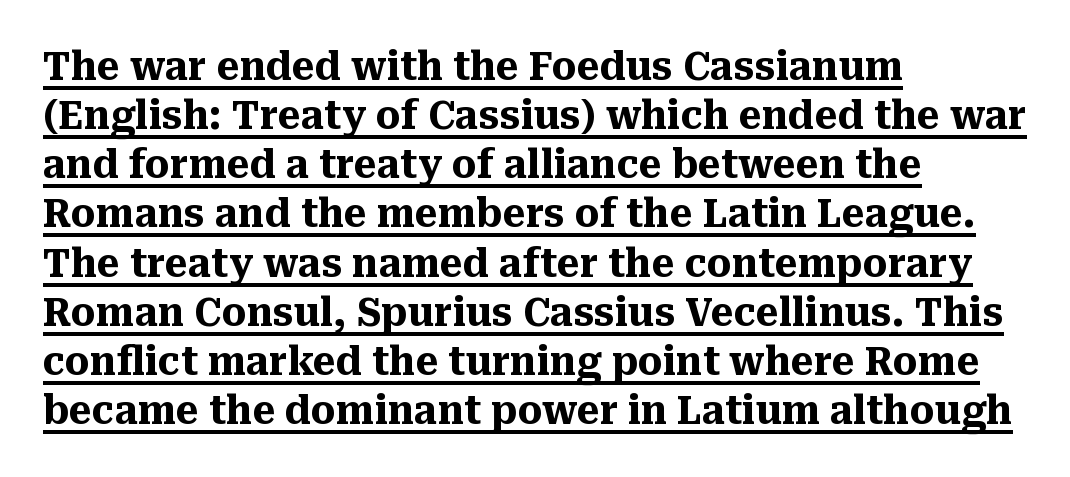
The image shows 39 px heavy serif type, upright; set left-aligned, normal line spacing (1.26x), normal letter spacing, underlined; medium stroke contrast and a medium x-height.
